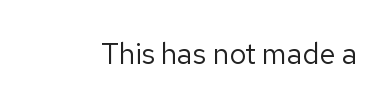
The image shows 29 px regular-weight sans-serif type, upright; set normal letter spacing, not underlined; low stroke contrast and a medium x-height.
